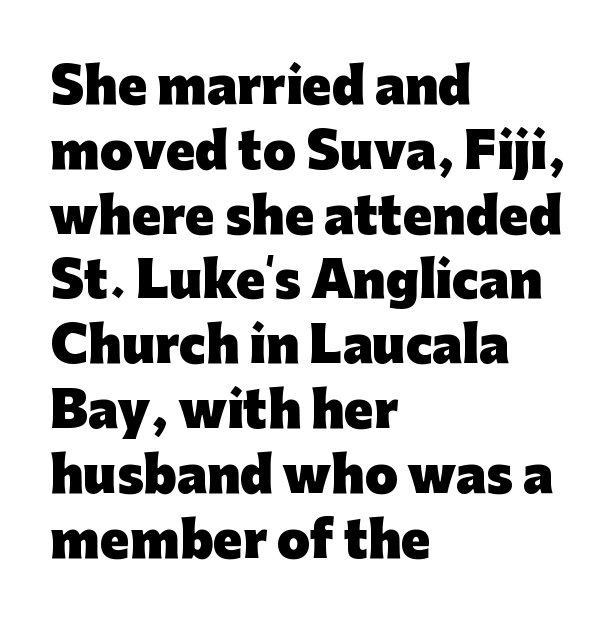
{"serif": "no", "italic": "no", "bold": "yes", "weight": "heavy", "width": "normal", "stroke_contrast": "low", "x_height": "medium", "monospaced": "no", "underline": "no", "align": "left", "line_spacing": "normal", "line_spacing_ratio": 1.35, "letter_spacing": "normal", "letter_spacing_em": 0.0, "glyph_px": 48}
